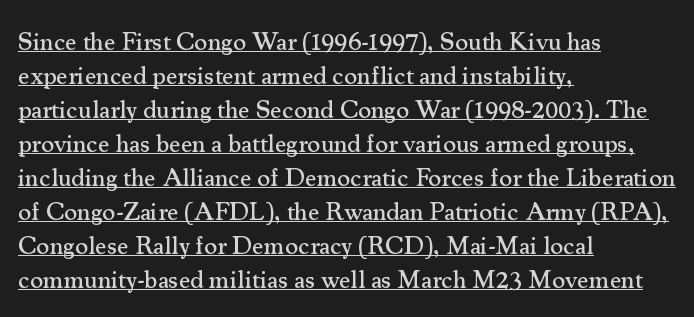
Q: Is the text italic (slanted)? A: No, it is upright.
Q: Is the text underlined? A: Yes.
Q: How is the paragraph aligned? A: Left-aligned.
Q: Is the spacing between letters normal or unusually wide? A: Normal.
Q: Is the spacing between lines tight, normal or loose? A: Normal.
